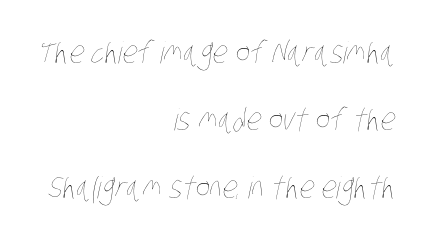
The image shows 30 px thin, condensed type; set right-aligned, loose line spacing (2.25x), normal letter spacing, not underlined; low stroke contrast and a large x-height.
